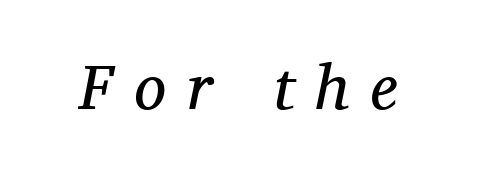
{"serif": "yes", "italic": "yes", "lean": "right", "slant_degrees": 11, "bold": "no", "weight": "regular", "width": "normal", "stroke_contrast": "medium", "x_height": "medium", "monospaced": "no", "underline": "no", "letter_spacing": "wide", "letter_spacing_em": 0.34, "glyph_px": 64}
